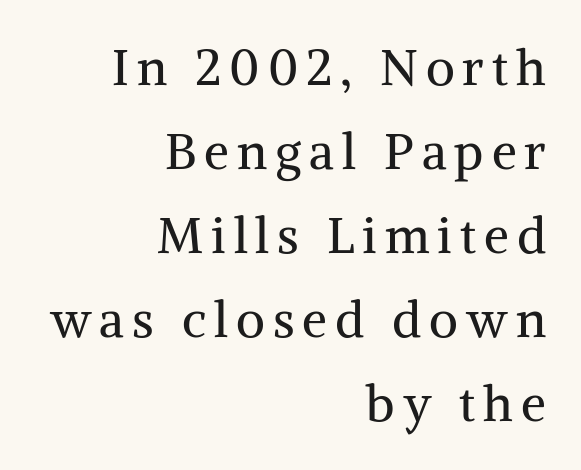
Every stem runs plumb, perpendicular to the baseline. The space directly below the letters is spotless. Line ends are locked; line starts wander. The passage shown is typed in a proportional face where columns would drift. The font sits on the lighter half of the weight spectrum, regular included. What's the leading like? Ordinary, nothing unusual.
